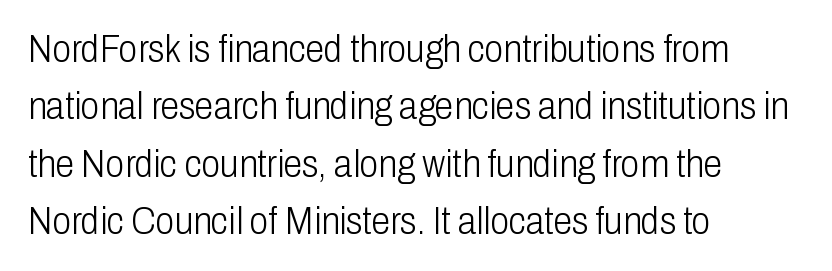
The image shows 38 px light, condensed sans-serif type, upright; set left-aligned, normal line spacing (1.51x), normal letter spacing, not underlined; low stroke contrast and a medium x-height.
